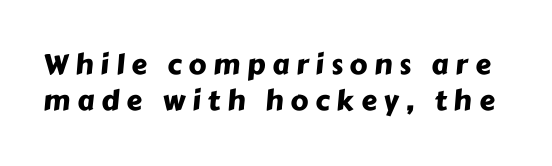
The image shows 28 px sans-serif type; set normal line spacing (1.28x), unusually wide letter spacing (+0.25 em), not underlined; low stroke contrast and a medium x-height.
